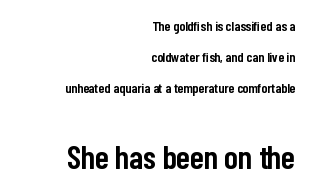
The image shows 33 px semibold, condensed sans-serif type, upright; set right-aligned, loose line spacing (2.2x), normal letter spacing, not underlined; the second (bottom) block is 2.36x larger; low stroke contrast and a medium x-height.
